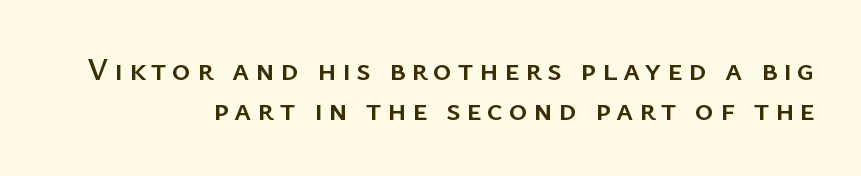
{"serif": "no", "italic": "no", "width": "normal", "stroke_contrast": "low", "x_height": "medium", "monospaced": "no", "underline": "no", "align": "right", "line_spacing_ratio": 1.24, "glyph_px": 32}
